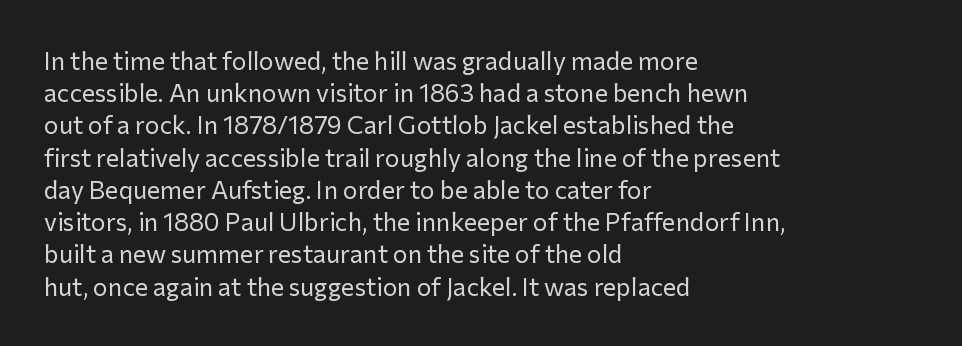
Q: Is the text bold? A: No.
Q: Is the text italic (slanted)? A: No, it is upright.
Q: Is the text underlined? A: No.
Q: How is the paragraph aligned? A: Left-aligned.
Q: Is the spacing between letters normal or unusually wide? A: Normal.
Q: Is the spacing between lines tight, normal or loose? A: Normal.
